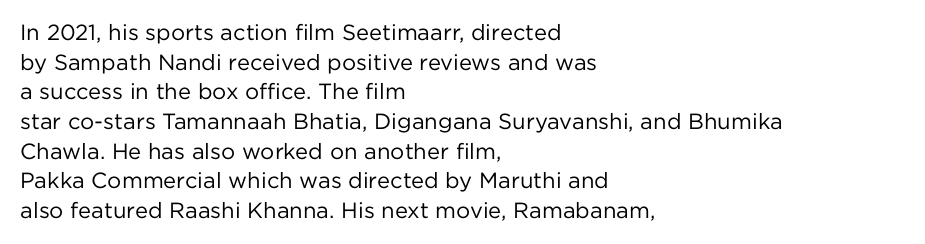
The image shows 22 px text type, upright; set left-aligned, normal line spacing (1.35x), normal letter spacing, not underlined.
